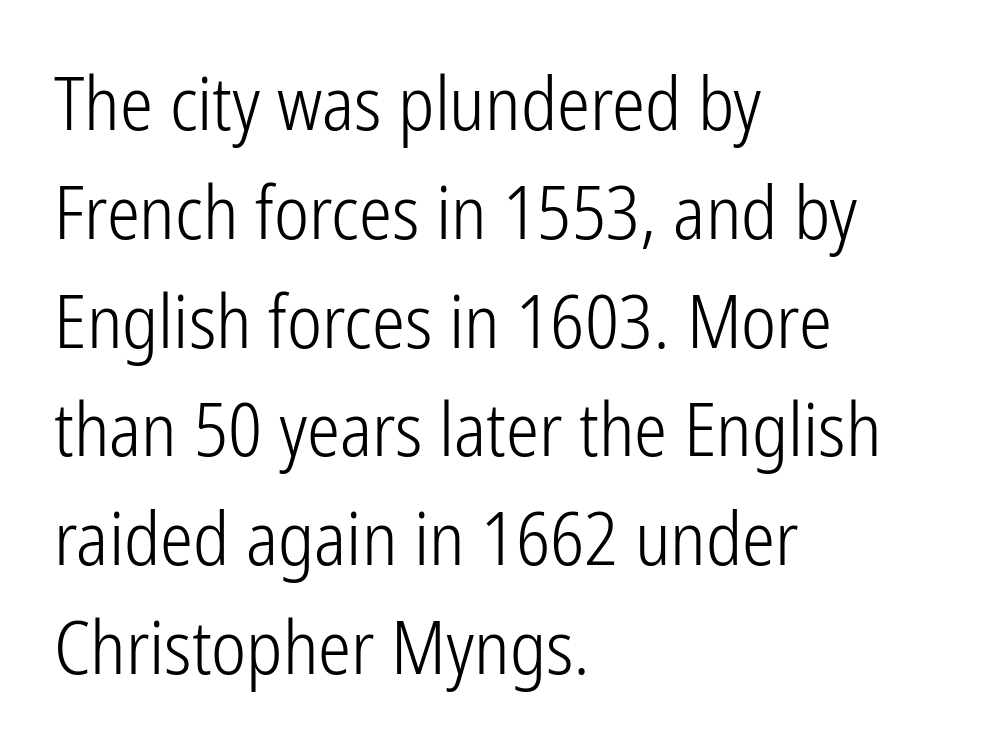
Q: Is the text bold? A: No.
Q: Is the text italic (slanted)? A: No, it is upright.
Q: Is the typeface a serif or a sans-serif typeface? A: Sans-serif.
Q: Is the text underlined? A: No.
Q: How is the paragraph aligned? A: Left-aligned.
Q: Is the spacing between letters normal or unusually wide? A: Normal.
Q: Is the spacing between lines tight, normal or loose? A: Normal.
Q: Width (condensed, normal, or wide)? A: Condensed.
Q: Stroke contrast? A: Low.
Q: x-height? A: Medium.
Q: Monospaced? A: No.
